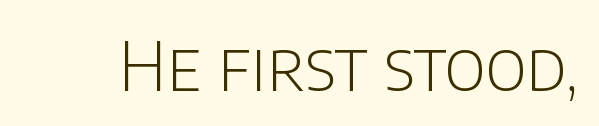
Letters have the restrained weight of plain body copy at most. Every character sits straight up, as roman type does. Each word holds together tightly as a unit, with standard inter-letter gaps. A typesetter would call this proportional, since set widths differ per character. Grotesque or geometric, the face here clearly has no serifs. The zone under the glyphs is completely vacant.
